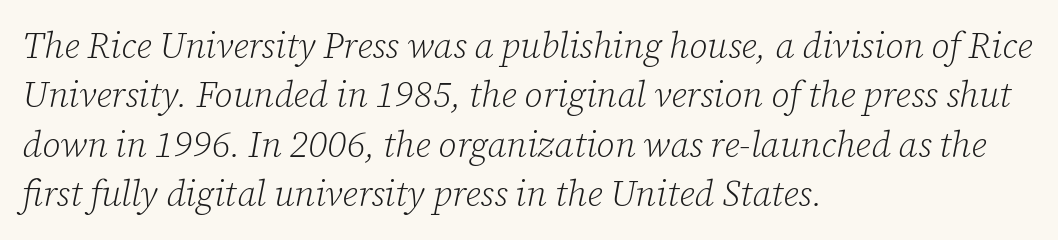
Honestly, there is no underline to notice here at all. Glyph-to-glyph distance matches everyday printed text. Proportional: the letters do not fall into vertical columns. This is not heavy type; no bold has been used. Check where the strokes stop: tiny serifs finish them off.
